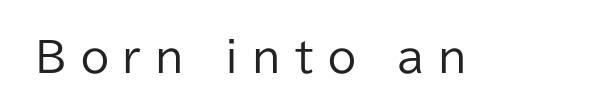
Q: Is the text bold? A: No.
Q: Is the text italic (slanted)? A: No, it is upright.
Q: Is the typeface a serif or a sans-serif typeface? A: Sans-serif.
Q: Is the text underlined? A: No.
Q: Is the spacing between letters normal or unusually wide? A: Unusually wide.
Q: Width (condensed, normal, or wide)? A: Normal.
Q: Stroke contrast? A: Low.
Q: x-height? A: Medium.
Q: Monospaced? A: No.
